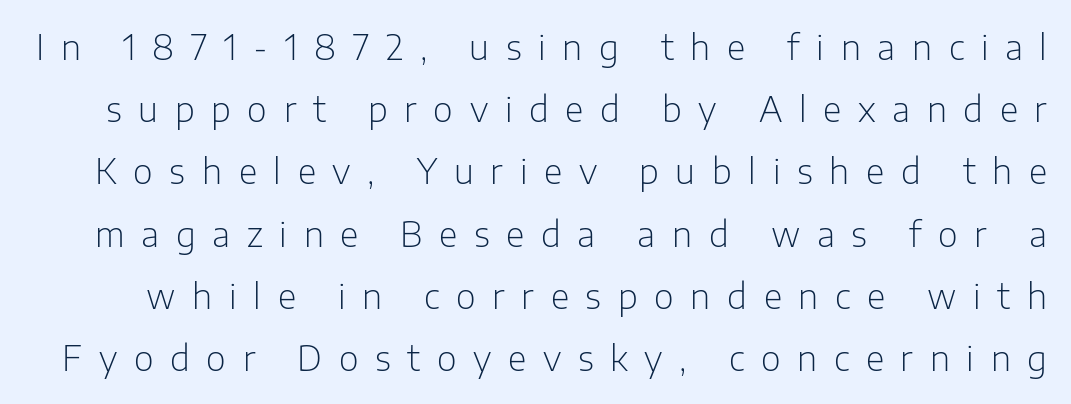
Caption: expanded tracking, letters set apart. Are there feet on the stems? There aren't — it's a sans. Characters remain perfectly vertical along every line. Each row of text sits above clean, open space.
